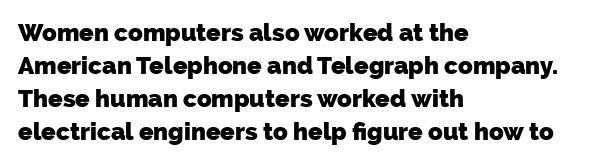
Short note: letters normally spaced. Interline gaps are of average width in this sample. Weight check: bold — yes, fully. Descenders are the only things crossing below the line.
